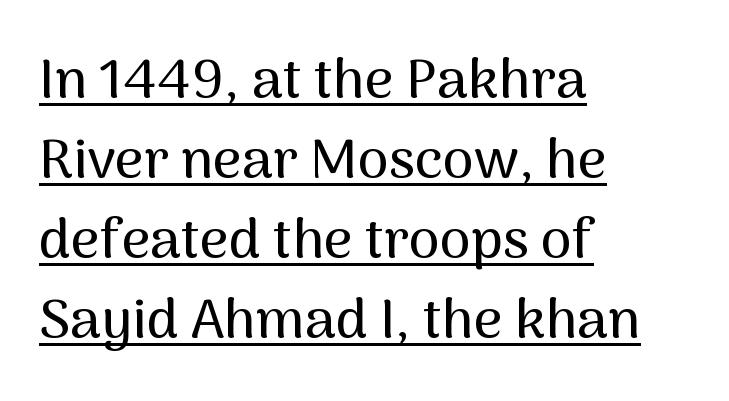
Are there feet on the stems? There aren't — it's a sans. A typesetter would call this proportional, since set widths differ per character. Which margin do the lines hug? The left one — the right edge is uneven. Looks like someone drew a line under every word here. The line-height multiplier appears to be the usual default. This is roman type, the default non-slanted kind.
